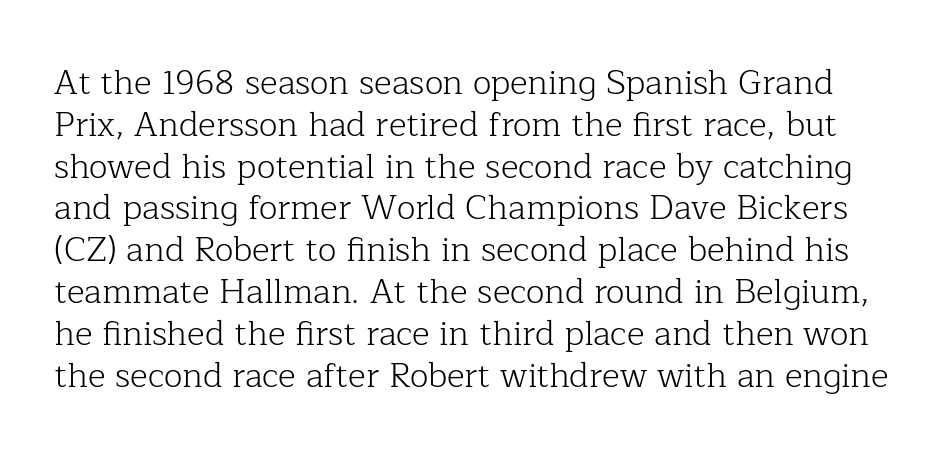
Q: Is the text bold? A: No.
Q: Is the text italic (slanted)? A: No, it is upright.
Q: Is the typeface a serif or a sans-serif typeface? A: Serif.
Q: Is the text underlined? A: No.
Q: Is the spacing between letters normal or unusually wide? A: Normal.
Q: Width (condensed, normal, or wide)? A: Normal.
Q: Stroke contrast? A: Low.
Q: x-height? A: Medium.
Q: Monospaced? A: No.
